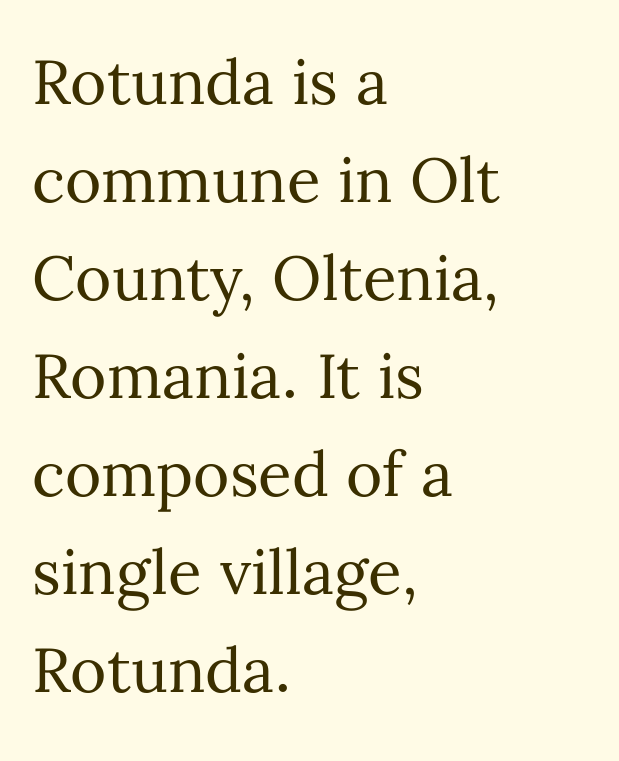
There is no visible air inserted between adjacent glyphs. The leading is moderate, giving the passage an even texture. Each letter keeps its own natural width here, so spacing adapts to shape. Unmarked baselines from the first word to the last.
